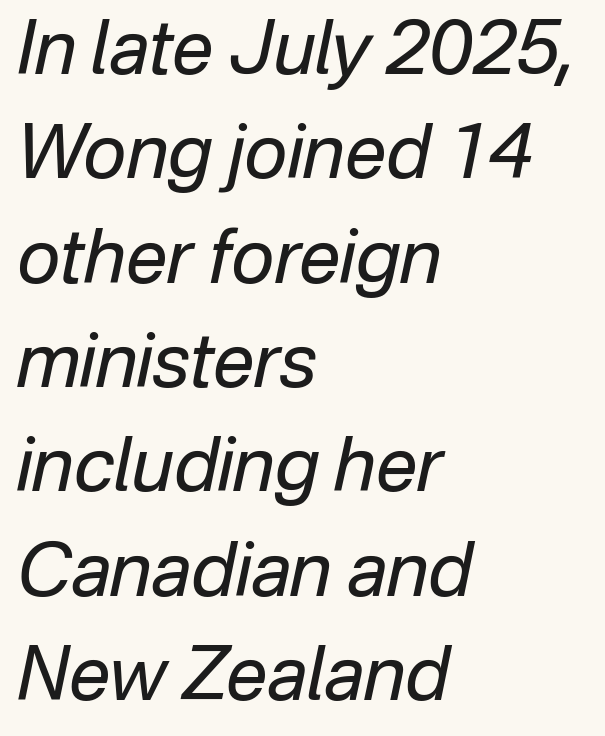
{"italic": "yes", "lean": "right", "slant_degrees": 12, "bold": "no", "weight": "regular", "width": "normal", "stroke_contrast": "low", "x_height": "medium", "monospaced": "no", "underline": "no", "align": "left", "line_spacing": "normal", "line_spacing_ratio": 1.41, "letter_spacing": "normal", "letter_spacing_em": 0.0, "glyph_px": 74}
